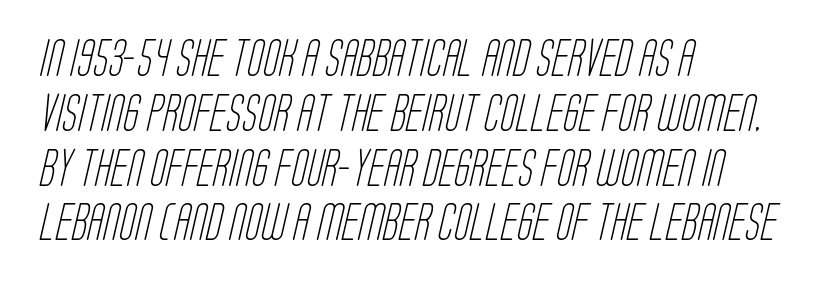
{"serif": "no", "bold": "no", "weight": "light", "width": "condensed", "stroke_contrast": "low", "x_height": "large", "monospaced": "no", "underline": "no", "align": "left", "line_spacing": "normal", "line_spacing_ratio": 1.48, "letter_spacing": "normal", "letter_spacing_em": 0.0, "glyph_px": 37}
